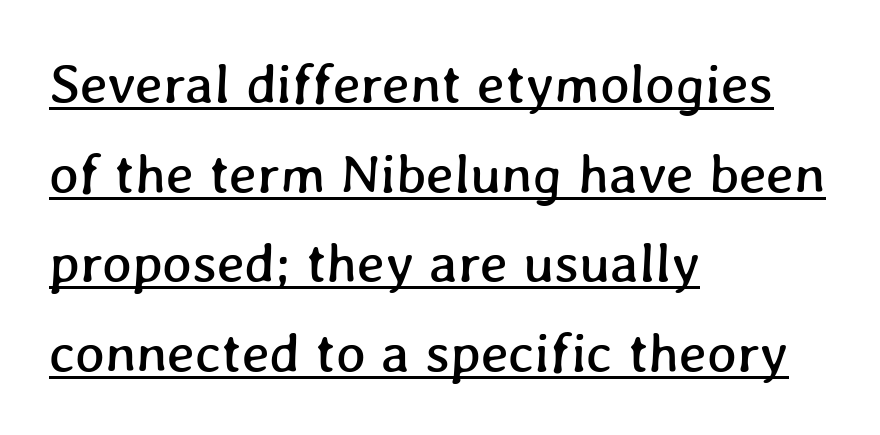
Summary of vertical rhythm: regular, with standard interline spacing. Honestly, the letter spacing is just normal — you wouldn't notice it. Teacher's note: observe the even left margin — that is flush-left alignment. Looks like regular typesetting: each glyph gets only the width it needs.
